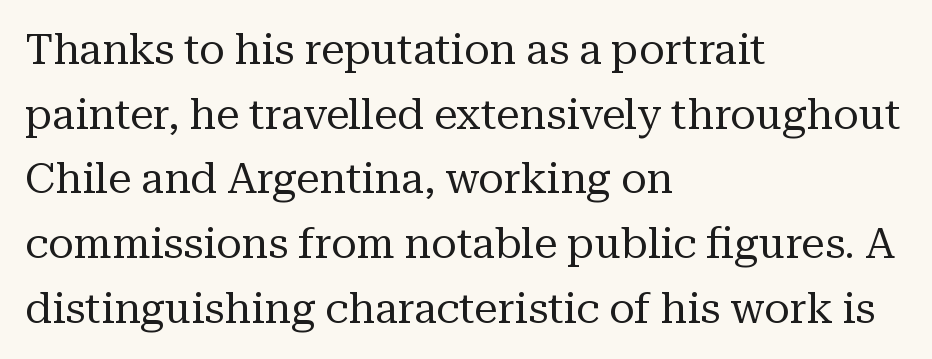
The image shows 42 px regular-weight serif type, upright; set left-aligned, normal line spacing (1.54x), normal letter spacing, not underlined; medium stroke contrast and a medium x-height.
